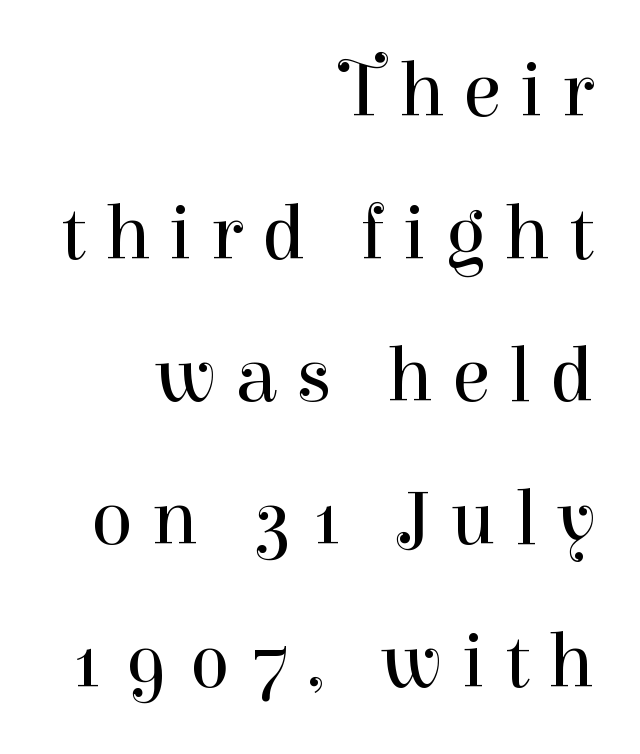
{"serif": "yes", "italic": "no", "bold": "no", "weight": "regular", "width": "normal", "stroke_contrast": "high", "x_height": "medium", "monospaced": "no", "underline": "no", "align": "right", "line_spacing_ratio": 1.83, "letter_spacing": "wide", "letter_spacing_em": 0.24, "glyph_px": 78}
